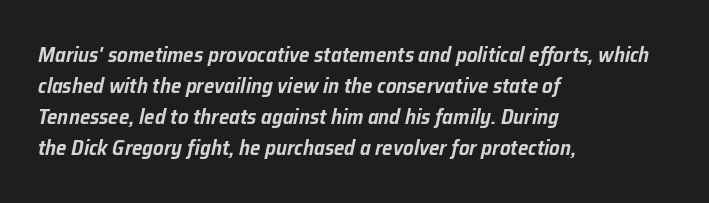
The image shows 21 px text type, italic (leaning right); set left-aligned, normal line spacing (1.47x), normal letter spacing, not underlined.
